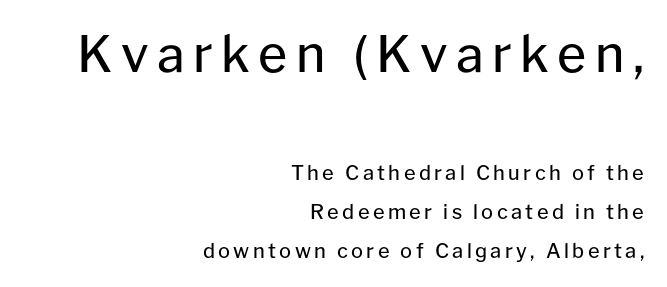
Q: Is the text bold? A: No.
Q: Is the text italic (slanted)? A: No, it is upright.
Q: Is the typeface a serif or a sans-serif typeface? A: Sans-serif.
Q: Is the text underlined? A: No.
Q: How is the paragraph aligned? A: Right-aligned.
Q: Is the spacing between lines tight, normal or loose? A: Loose.
Q: Which block of text is set in a larger size, the first (top) or the second (bottom)? A: The first (top) one.
Q: Width (condensed, normal, or wide)? A: Normal.
Q: Stroke contrast? A: Low.
Q: x-height? A: Medium.
Q: Monospaced? A: No.
